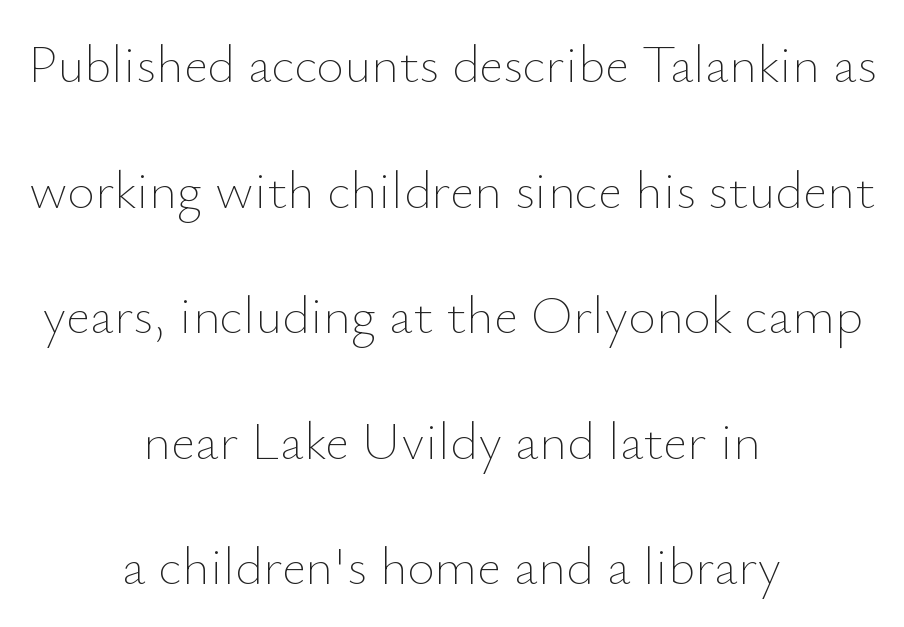
{"italic": "no", "bold": "no", "weight": "thin", "width": "normal", "stroke_contrast": "low", "x_height": "small", "monospaced": "no", "underline": "no", "align": "center", "line_spacing": "loose", "line_spacing_ratio": 2.37, "letter_spacing": "normal", "letter_spacing_em": 0.0, "glyph_px": 53}
